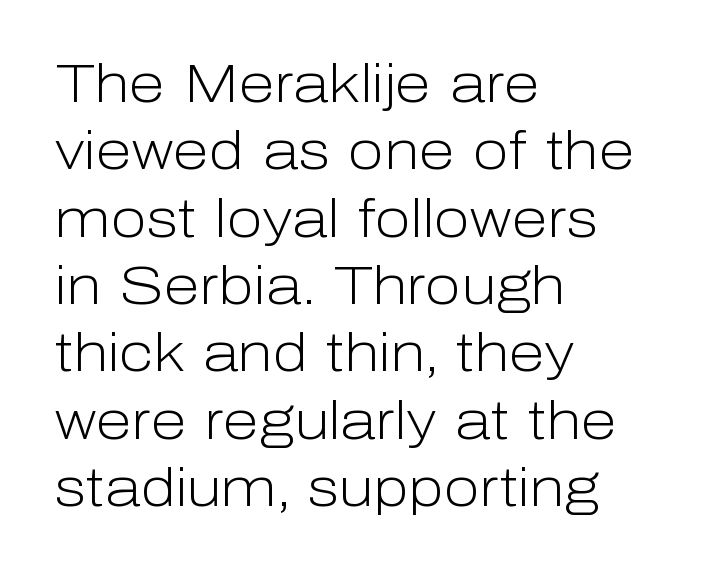
The image shows 53 px light sans-serif type, upright; set left-aligned, normal line spacing (1.27x), normal letter spacing, not underlined; low stroke contrast and a medium x-height.
